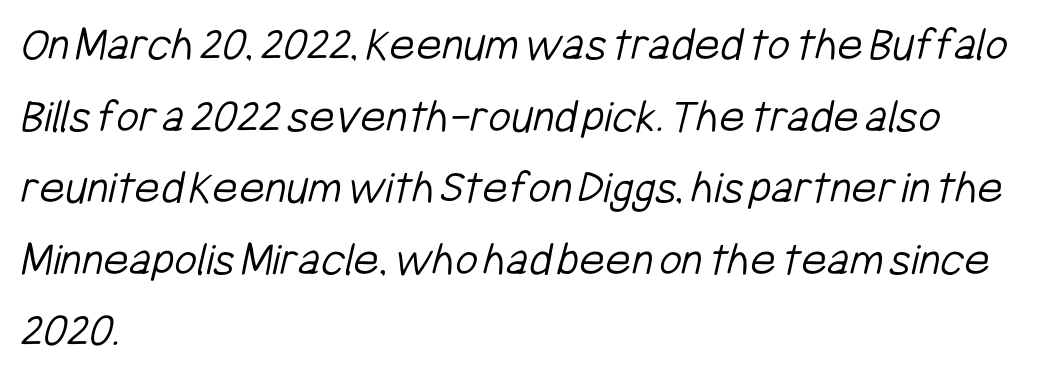
The image shows 49 px light, condensed sans-serif type; set left-aligned, normal line spacing (1.46x), normal letter spacing, not underlined; low stroke contrast and a medium x-height.
